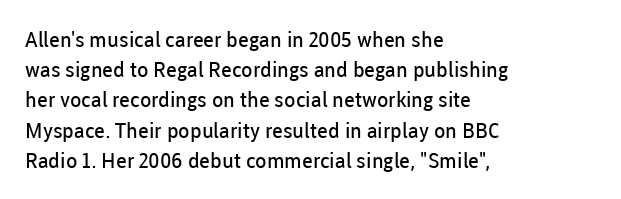
Q: Is the text bold? A: No.
Q: Is the text italic (slanted)? A: No, it is upright.
Q: Is the text underlined? A: No.
Q: How is the paragraph aligned? A: Left-aligned.
Q: Is the spacing between letters normal or unusually wide? A: Normal.
Q: Is the spacing between lines tight, normal or loose? A: Normal.
